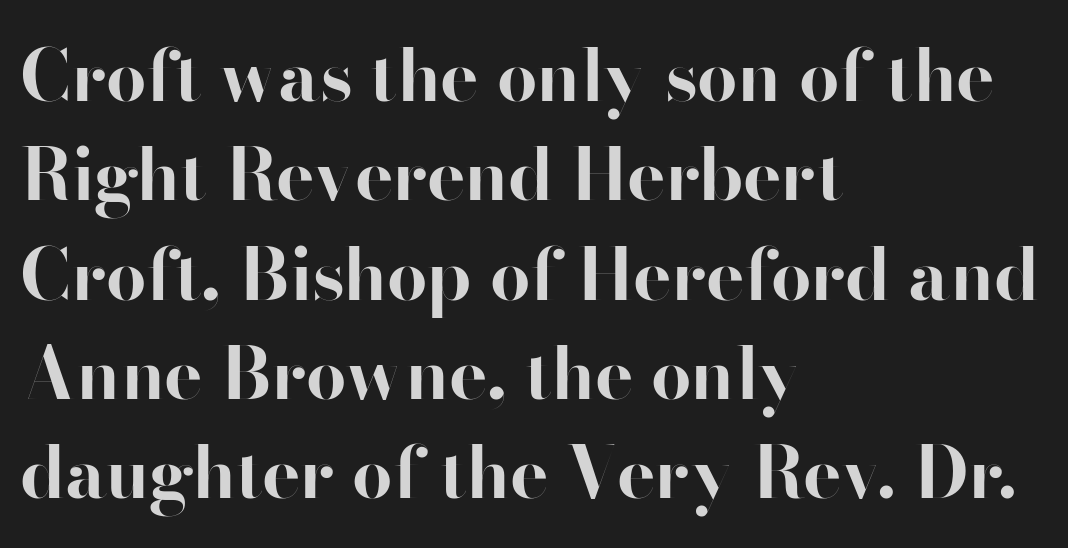
The image shows 72 px bold sans-serif type, upright; set left-aligned, normal line spacing (1.38x), normal letter spacing, not underlined; high stroke contrast and a small x-height.
